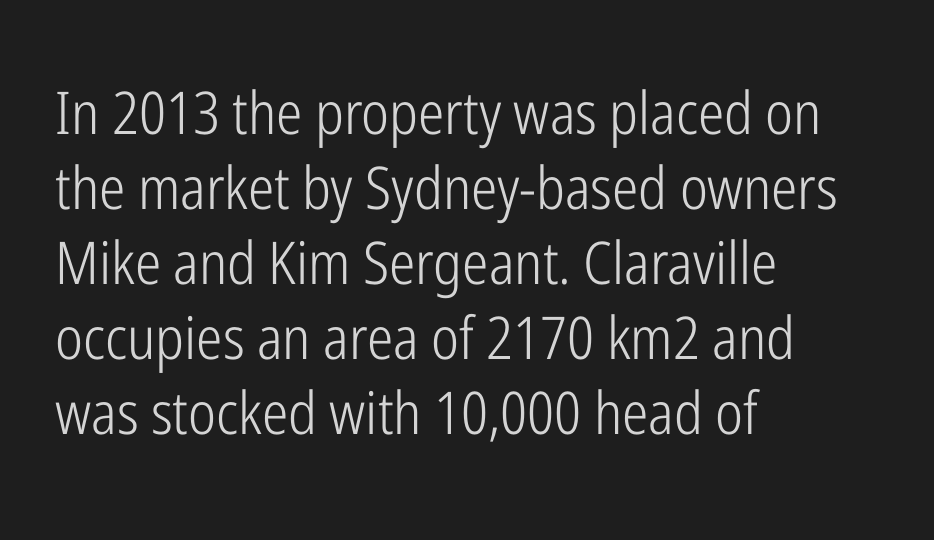
Decoration check: the copy has no underline. Posture: upright roman. What's the leading like? Ordinary, nothing unusual. You could call the tracking neutral — neither tight nor loose. The passage shown is not bold in any degree. Note the varied advance widths — an 'i' is clearly narrower than an 'm'.
